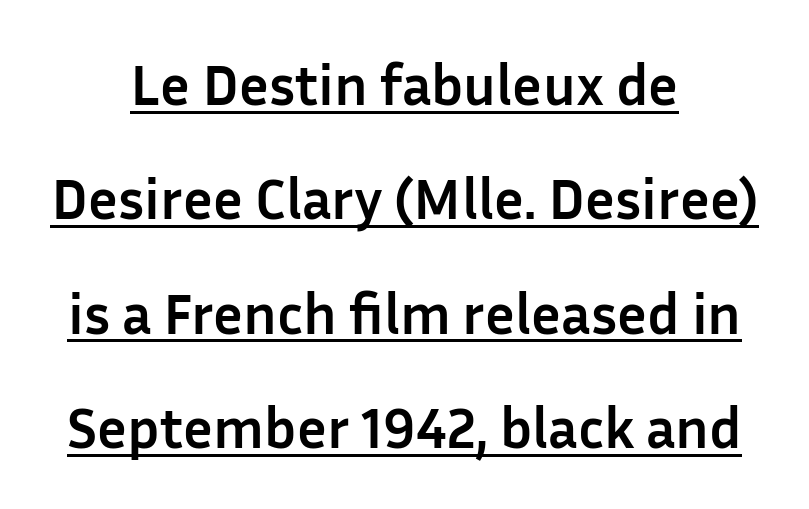
Q: Is the text bold? A: Yes.
Q: Is the text italic (slanted)? A: No, it is upright.
Q: Is the typeface a serif or a sans-serif typeface? A: Sans-serif.
Q: Is the text underlined? A: Yes.
Q: How is the paragraph aligned? A: Centered.
Q: Is the spacing between letters normal or unusually wide? A: Normal.
Q: Is the spacing between lines tight, normal or loose? A: Loose.
Q: Width (condensed, normal, or wide)? A: Normal.
Q: Stroke contrast? A: Low.
Q: x-height? A: Medium.
Q: Monospaced? A: No.
